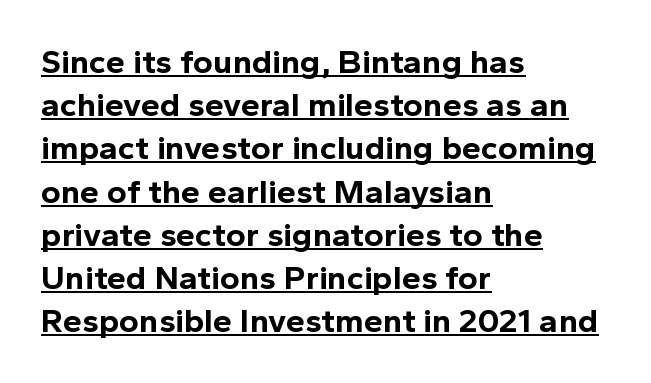
Q: Is the text bold? A: Yes.
Q: Is the text italic (slanted)? A: No, it is upright.
Q: Is the typeface a serif or a sans-serif typeface? A: Sans-serif.
Q: Is the text underlined? A: Yes.
Q: How is the paragraph aligned? A: Left-aligned.
Q: Is the spacing between letters normal or unusually wide? A: Normal.
Q: Is the spacing between lines tight, normal or loose? A: Normal.
Q: Width (condensed, normal, or wide)? A: Normal.
Q: x-height? A: Medium.
Q: Monospaced? A: No.
